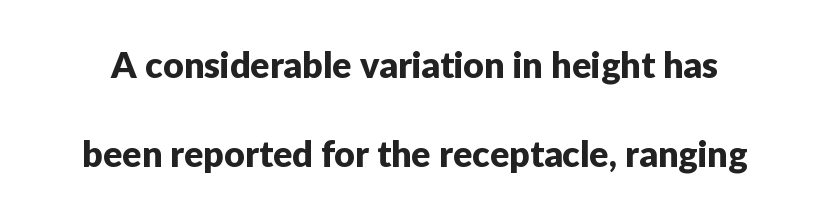
The image shows 36 px sans-serif type, upright; set loose line spacing (2.46x), normal letter spacing, not underlined; low stroke contrast and a medium x-height.
